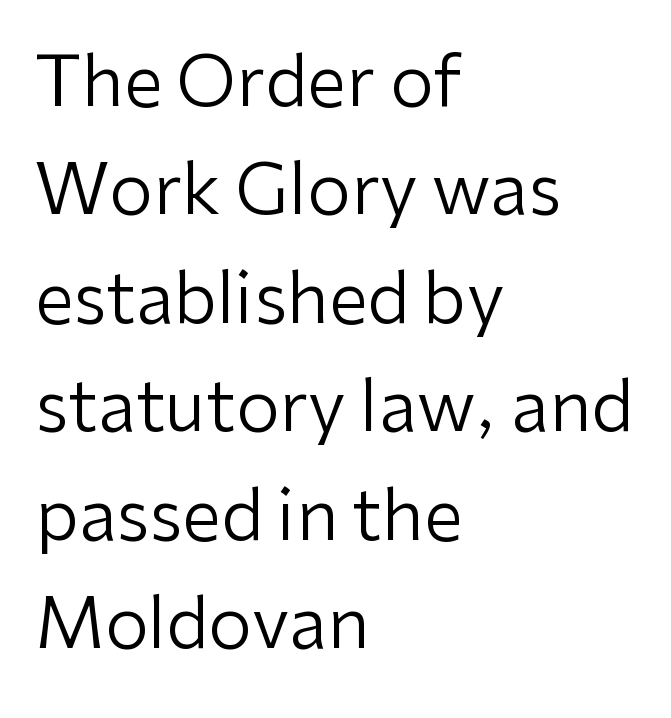
{"serif": "no", "italic": "no", "bold": "no", "weight": "regular", "width": "normal", "stroke_contrast": "low", "x_height": "medium", "monospaced": "no", "underline": "no", "align": "left", "line_spacing": "normal", "line_spacing_ratio": 1.55, "letter_spacing": "normal", "letter_spacing_em": 0.0, "glyph_px": 70}
